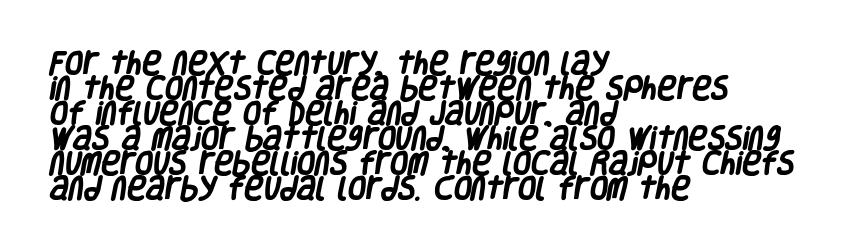
{"bold": "yes", "underline": "no", "align": "left", "line_spacing": "tight", "line_spacing_ratio": 0.96, "letter_spacing": "normal", "letter_spacing_em": 0.0, "glyph_px": 26}
